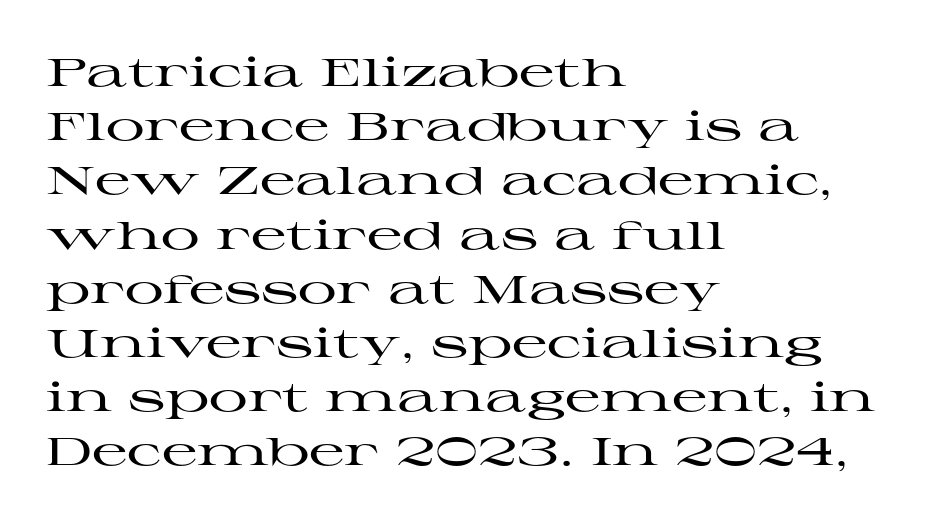
Q: Is the text italic (slanted)? A: No, it is upright.
Q: Is the typeface a serif or a sans-serif typeface? A: Serif.
Q: Is the text underlined? A: No.
Q: How is the paragraph aligned? A: Left-aligned.
Q: Is the spacing between letters normal or unusually wide? A: Normal.
Q: Is the spacing between lines tight, normal or loose? A: Normal.
Q: Width (condensed, normal, or wide)? A: Wide.
Q: Stroke contrast? A: High.
Q: x-height? A: Medium.
Q: Monospaced? A: No.
